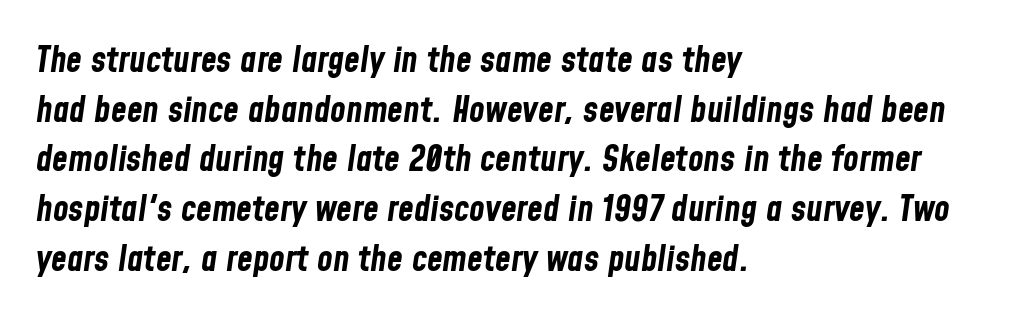
{"italic": "yes", "lean": "right", "slant_degrees": 8, "bold": "yes", "weight": "bold", "width": "condensed", "stroke_contrast": "low", "x_height": "medium", "monospaced": "no", "underline": "no", "align": "left", "line_spacing": "normal", "line_spacing_ratio": 1.38, "letter_spacing": "normal", "letter_spacing_em": 0.0, "glyph_px": 36}
